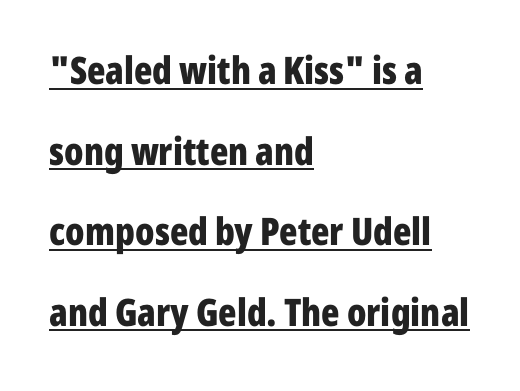
This sample trades compactness for vertical openness between lines. The letters carry no serifs — their stems end cleanly without finishing strokes. The sample's only ornament is a line tracing under the words. The characters look thick and weighty, a clear bold. Each letter keeps its own natural width here, so spacing adapts to shape.
